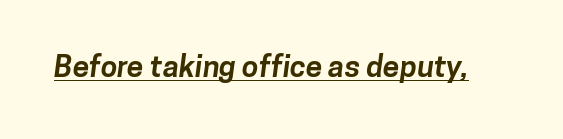
The letters advance in unequal steps, a hallmark of proportional type. Honestly, the letter spacing is just normal — you wouldn't notice it. In designer terms, the underline attribute is active on this setting. The designer went with a sans here, leaving each stem footless.
